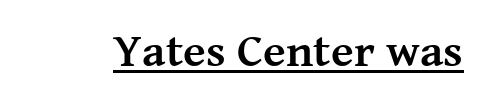
Q: Is the text bold? A: Yes.
Q: Is the text italic (slanted)? A: No, it is upright.
Q: Is the typeface a serif or a sans-serif typeface? A: Serif.
Q: Is the text underlined? A: Yes.
Q: Is the spacing between letters normal or unusually wide? A: Normal.
Q: Width (condensed, normal, or wide)? A: Normal.
Q: Stroke contrast? A: Medium.
Q: x-height? A: Medium.
Q: Monospaced? A: No.
